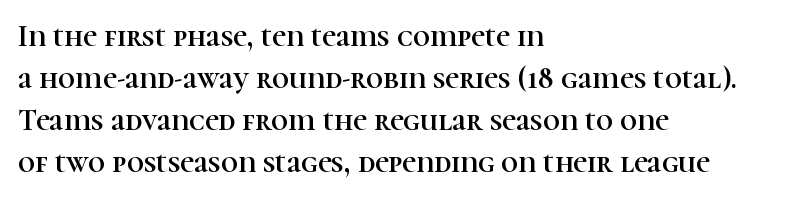
Q: Is the text italic (slanted)? A: No, it is upright.
Q: Is the typeface a serif or a sans-serif typeface? A: Serif.
Q: Is the text underlined? A: No.
Q: How is the paragraph aligned? A: Left-aligned.
Q: Is the spacing between letters normal or unusually wide? A: Normal.
Q: Is the spacing between lines tight, normal or loose? A: Normal.
Q: Width (condensed, normal, or wide)? A: Normal.
Q: Stroke contrast? A: High.
Q: x-height? A: Medium.
Q: Monospaced? A: No.
